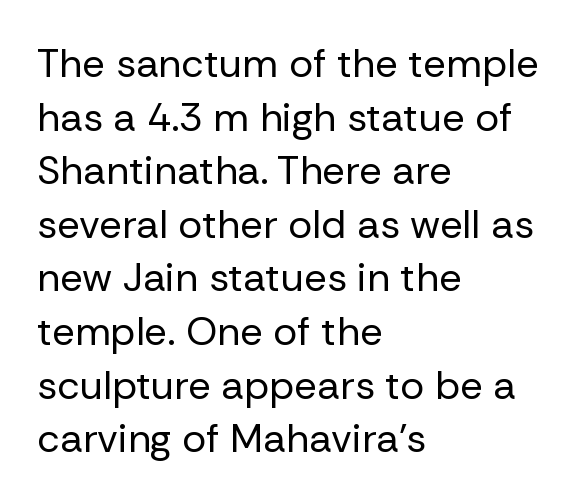
{"serif": "no", "italic": "no", "bold": "no", "weight": "regular", "width": "normal", "stroke_contrast": "low", "x_height": "medium", "monospaced": "no", "underline": "no", "align": "left", "line_spacing": "normal", "line_spacing_ratio": 1.34, "letter_spacing": "normal", "letter_spacing_em": 0.0, "glyph_px": 40}
